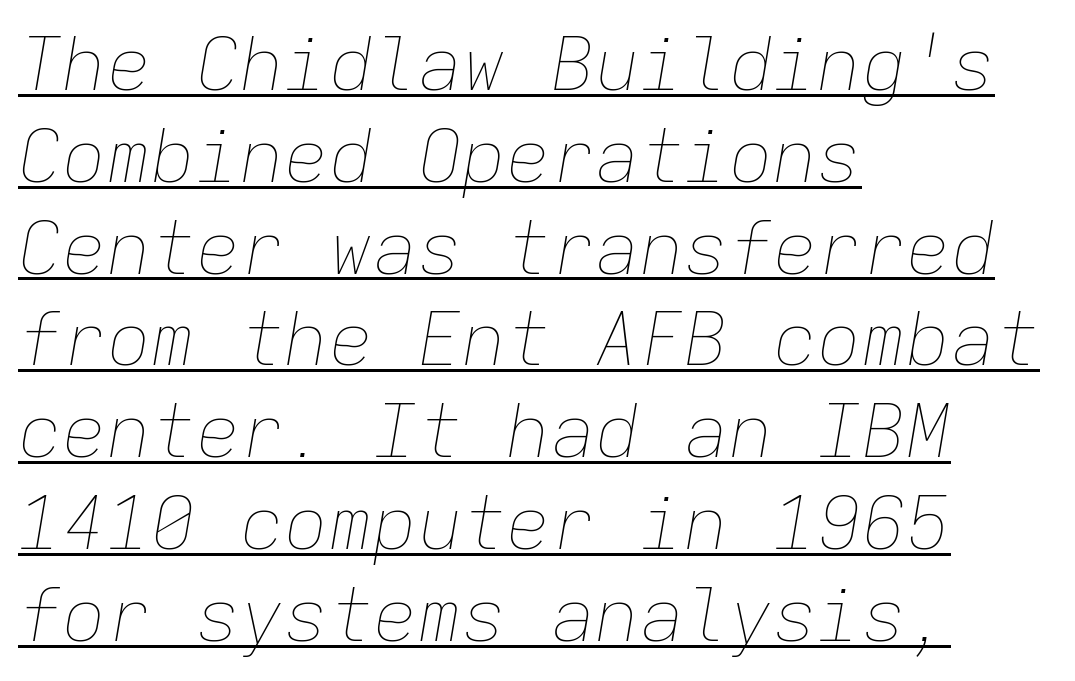
Q: Is the text bold? A: No.
Q: Is the text italic (slanted)? A: Yes, it leans right by about 9 degrees.
Q: Is the text underlined? A: Yes.
Q: How is the paragraph aligned? A: Left-aligned.
Q: Is the spacing between letters normal or unusually wide? A: Normal.
Q: Width (condensed, normal, or wide)? A: Normal.
Q: Stroke contrast? A: Low.
Q: x-height? A: Medium.
Q: Monospaced? A: Yes.
